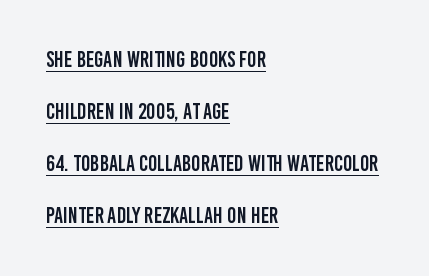
The image shows 22 px text type, upright; set left-aligned, loose line spacing (2.37x), normal letter spacing, underlined.
